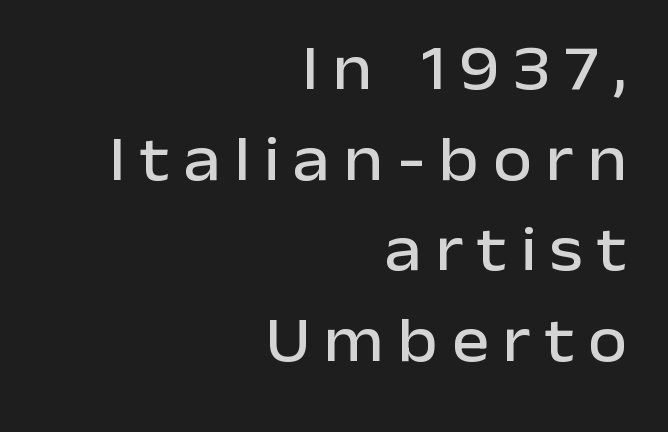
The image shows 63 px sans-serif type, upright; set right-aligned, normal line spacing (1.44x), unusually wide letter spacing (+0.22 em), not underlined; low stroke contrast and a medium x-height.
